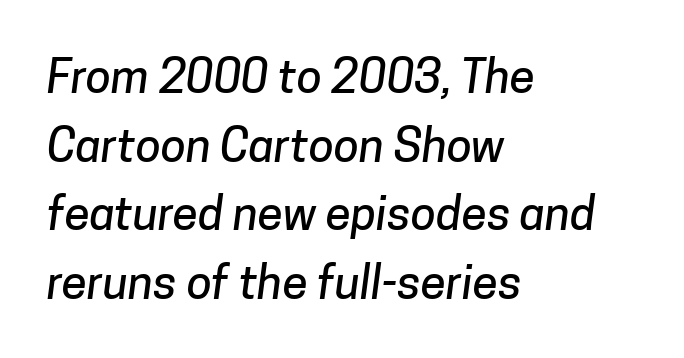
{"serif": "no", "width": "normal", "stroke_contrast": "low", "x_height": "medium", "monospaced": "no", "underline": "no", "align": "left", "line_spacing": "normal", "line_spacing_ratio": 1.49, "letter_spacing": "normal", "letter_spacing_em": 0.0, "glyph_px": 46}
